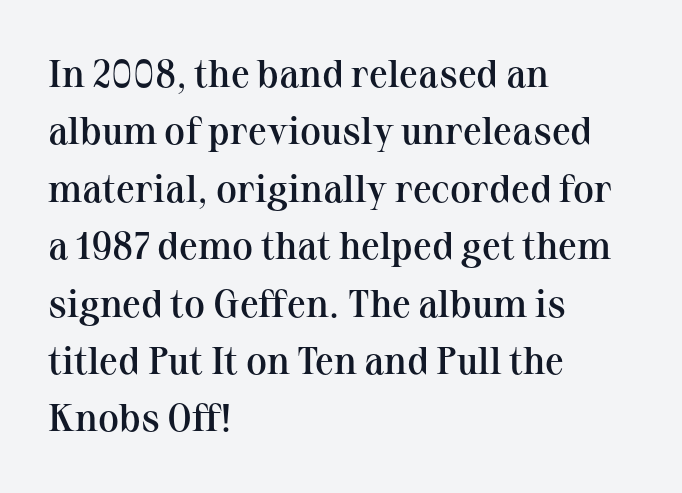
The image shows 38 px semibold serif type, upright; set left-aligned, normal line spacing (1.51x), normal letter spacing, not underlined; medium stroke contrast and a medium x-height.
